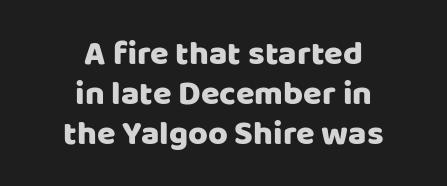
{"serif": "no", "italic": "no", "width": "normal", "stroke_contrast": "low", "x_height": "large", "monospaced": "no", "underline": "no", "align": "center", "line_spacing_ratio": 1.17, "letter_spacing": "normal", "letter_spacing_em": 0.0, "glyph_px": 34}
